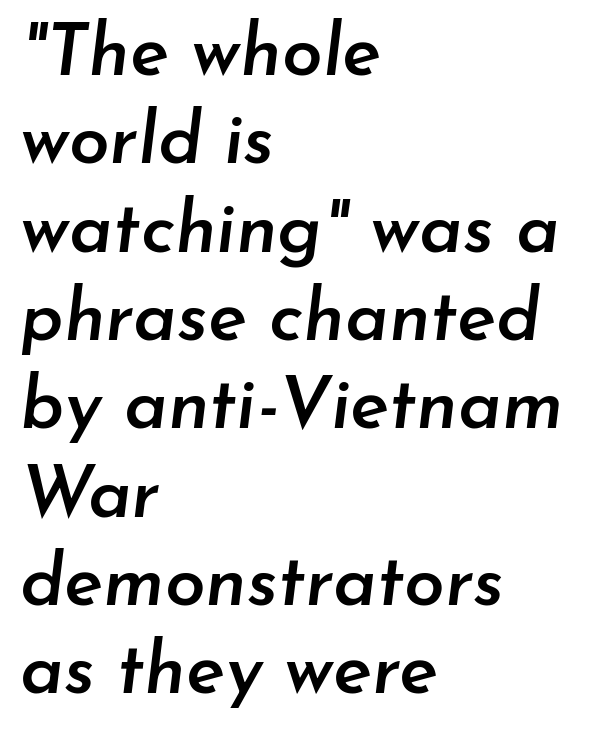
The image shows 73 px semibold type, italic (leaning right); set left-aligned, line spacing 1.21x, normal letter spacing, not underlined; low stroke contrast and a small x-height.
